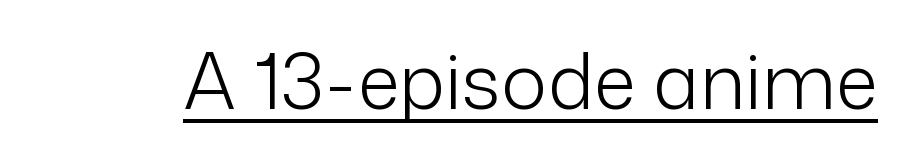
{"serif": "no", "italic": "no", "bold": "no", "weight": "light", "width": "normal", "stroke_contrast": "low", "x_height": "medium", "monospaced": "no", "underline": "yes", "letter_spacing": "normal", "letter_spacing_em": 0.0, "glyph_px": 77}
